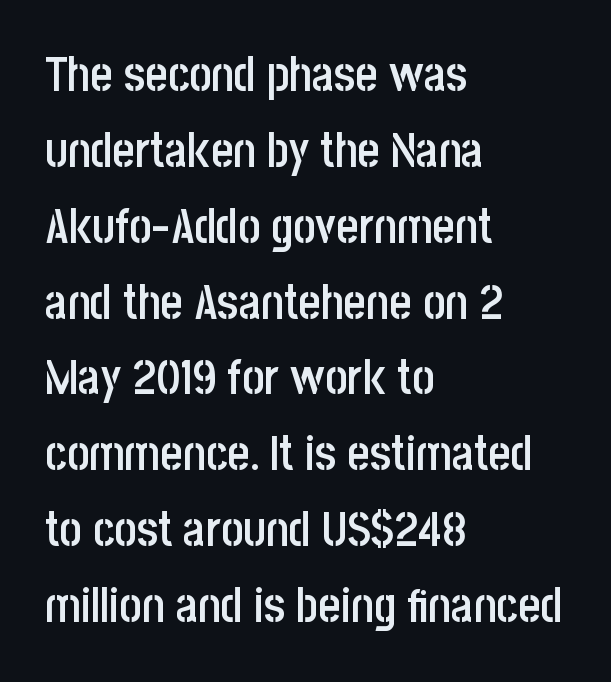
Q: Is the text bold? A: Semi-bold.
Q: Is the text italic (slanted)? A: No, it is upright.
Q: Is the typeface a serif or a sans-serif typeface? A: Sans-serif.
Q: Is the text underlined? A: No.
Q: How is the paragraph aligned? A: Left-aligned.
Q: Is the spacing between letters normal or unusually wide? A: Normal.
Q: Is the spacing between lines tight, normal or loose? A: Normal.
Q: Width (condensed, normal, or wide)? A: Condensed.
Q: Stroke contrast? A: Low.
Q: x-height? A: Large.
Q: Monospaced? A: No.
